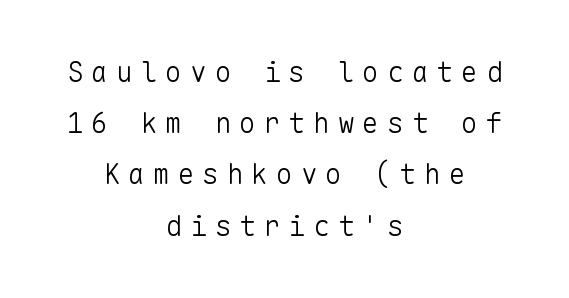
Italic? Not at all — the glyphs are vertical. Here the designer chose a console-style face with uniform glyph widths. This is not heavy type; no bold has been used. Characters follow at a spacing far wider than the type designer built in. The specimen omits any rule beneath the text block's lines.
